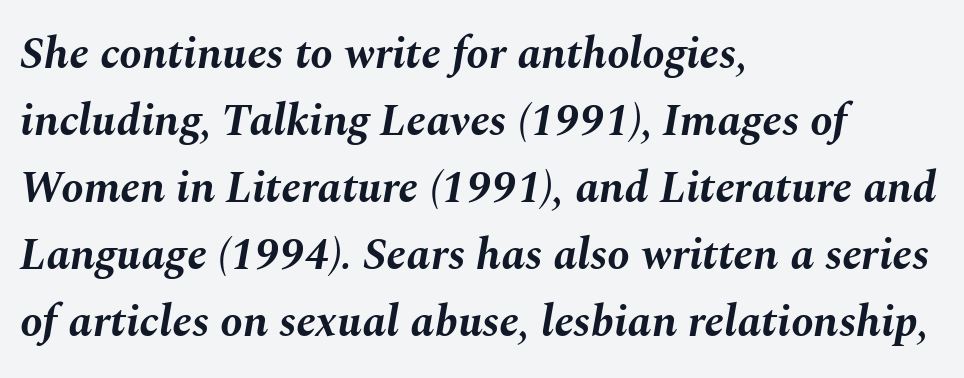
Heavy, bold letterforms. Lines of text with bare space underneath. Is the type slanted? Yes — the strokes lean at a clear angle. Students, note that the glyphs here touch the page at normal intervals. A normal amount of white space separates one row of letters from the next.
